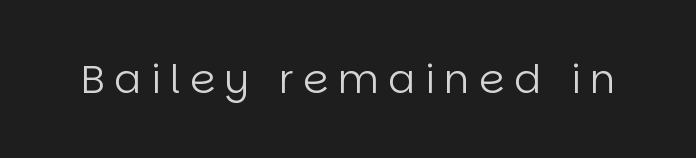
Q: Is the text bold? A: No.
Q: Is the text italic (slanted)? A: No, it is upright.
Q: Is the typeface a serif or a sans-serif typeface? A: Sans-serif.
Q: Is the text underlined? A: No.
Q: Is the spacing between letters normal or unusually wide? A: Unusually wide.
Q: Width (condensed, normal, or wide)? A: Normal.
Q: Stroke contrast? A: Low.
Q: x-height? A: Large.
Q: Monospaced? A: No.
